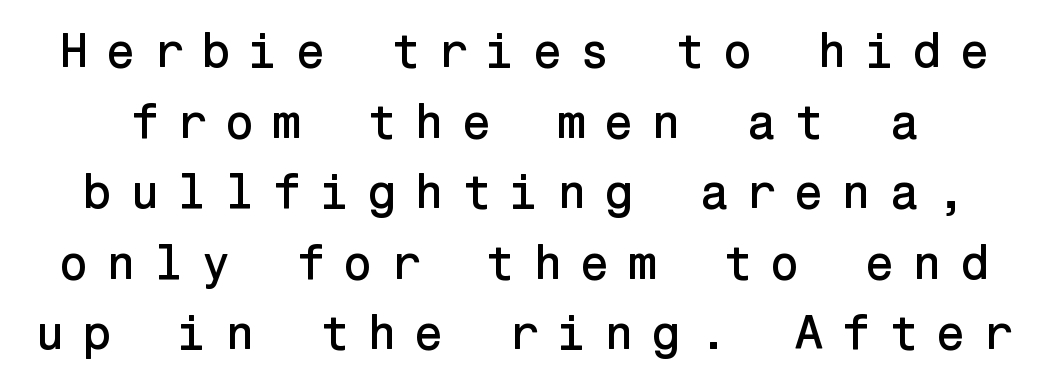
Italic: no, the glyphs are upright roman. What stands out about the letter spacing? Its width — letters are far apart. How would I describe the line gaps? Plain and ordinary. Note: no serifs on the glyphs. Type without underlining.
